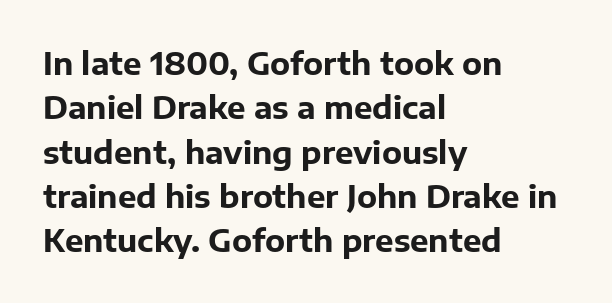
{"serif": "no", "italic": "no", "bold": "yes", "weight": "bold", "width": "normal", "stroke_contrast": "low", "x_height": "medium", "monospaced": "no", "underline": "no", "align": "left", "line_spacing": "normal", "line_spacing_ratio": 1.43, "letter_spacing": "normal", "letter_spacing_em": 0.0, "glyph_px": 31}
